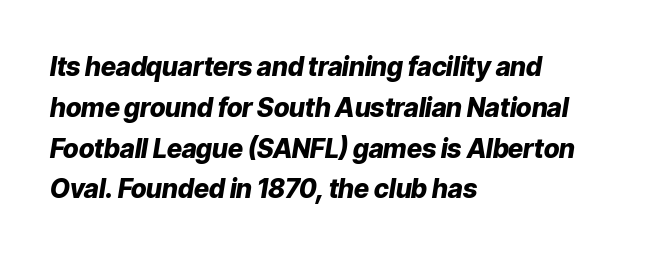
Typeset ragged right — the left edge is the straight one. The block of text has a typical density, with ordinary space between rows. The rendering keeps characters at their native spacing. Tall strokes in this sample are angled rather than plumb. This is heavy type, rendered in bold. Unmarked baselines from the first word to the last.
